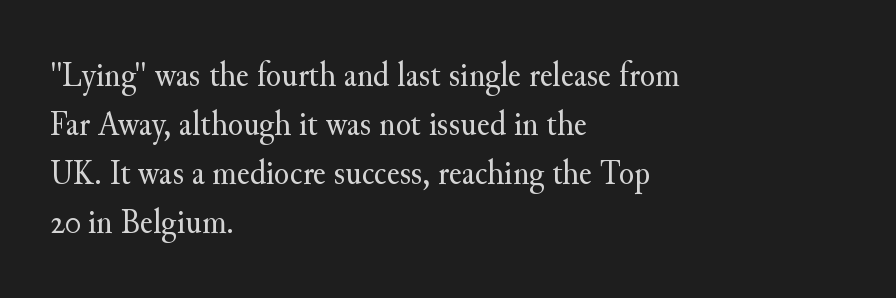
{"serif": "yes", "italic": "no", "bold": "no", "weight": "regular", "width": "normal", "stroke_contrast": "medium", "x_height": "small", "monospaced": "no", "underline": "no", "align": "left", "line_spacing": "normal", "line_spacing_ratio": 1.4, "letter_spacing": "normal", "letter_spacing_em": 0.0, "glyph_px": 35}
